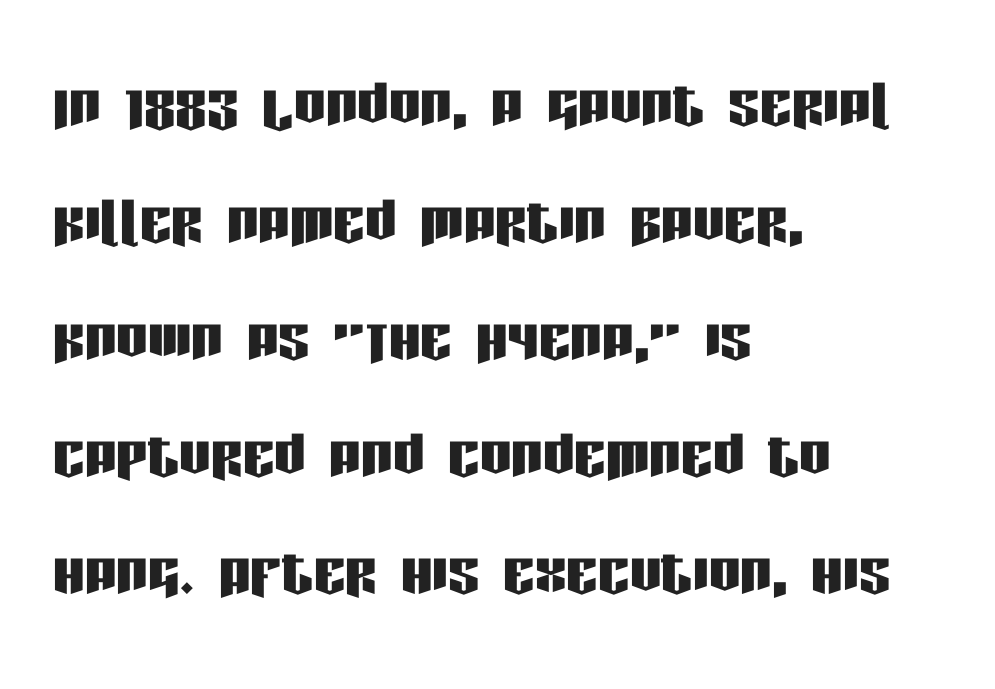
{"serif": "no", "italic": "no", "width": "condensed", "stroke_contrast": "low", "x_height": "large", "monospaced": "no", "underline": "no", "align": "left", "line_spacing": "normal", "line_spacing_ratio": 1.48, "letter_spacing": "normal", "letter_spacing_em": 0.0, "glyph_px": 79}
